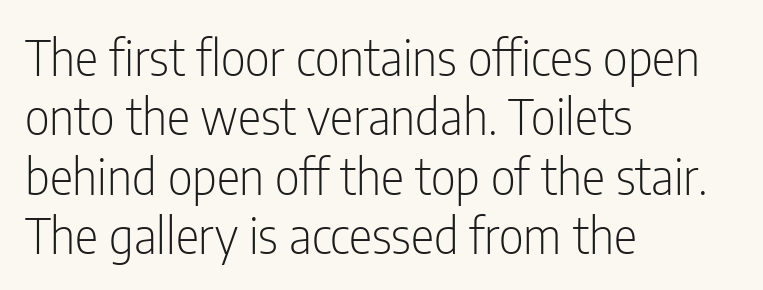
Teacher's note: observe the even left margin — that is flush-left alignment. Each letter's strokes conclude bluntly, with no projecting serifs. Look at the tracking — it's just the regular setting, nothing added. A typesetter would call this proportional, since set widths differ per character. Tall strokes in this sample are plumb rather than angled. Weight: in the light-to-regular range.
